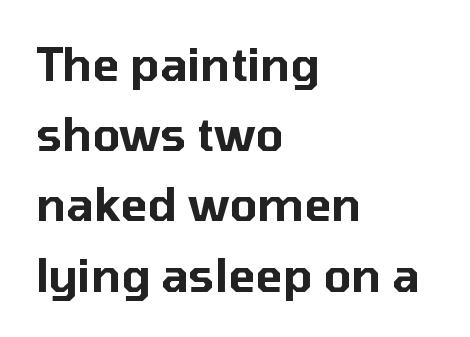
The image shows 45 px sans-serif type, upright; set left-aligned, normal line spacing (1.56x), normal letter spacing, not underlined; low stroke contrast and a medium x-height.
